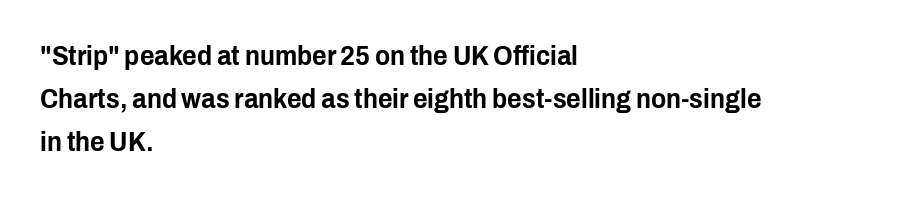
Each letter keeps its own natural width here, so spacing adapts to shape. The gaps between neighbouring characters are ordinary and unremarkable. The strip under each line holds only bare page. These lines stack with their left ends in a neat column. The face used here is a sans, in the tradition of grotesques and geometrics.
